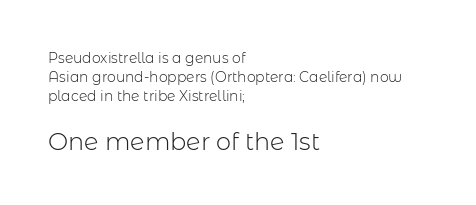
The image shows 24 px text type, upright; set left-aligned, normal line spacing (1.37x), normal letter spacing, not underlined; the second (bottom) block is 1.71x larger.
